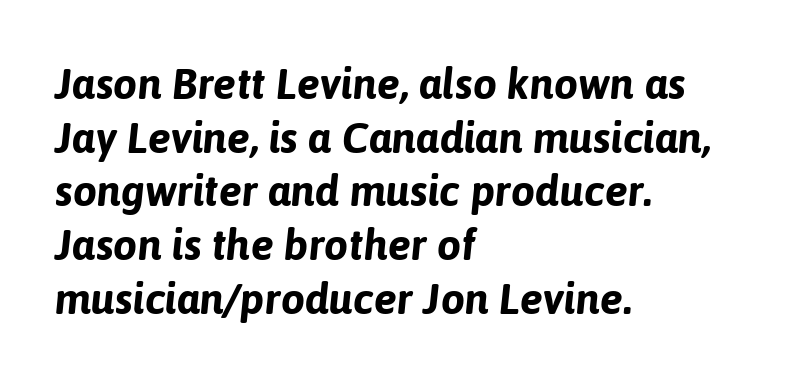
Q: Is the text bold? A: Yes.
Q: Is the text italic (slanted)? A: Yes, it leans right by about 6 degrees.
Q: Is the text underlined? A: No.
Q: How is the paragraph aligned? A: Left-aligned.
Q: Is the spacing between letters normal or unusually wide? A: Normal.
Q: Is the spacing between lines tight, normal or loose? A: Normal.
Q: Width (condensed, normal, or wide)? A: Normal.
Q: Stroke contrast? A: Low.
Q: x-height? A: Medium.
Q: Monospaced? A: No.
